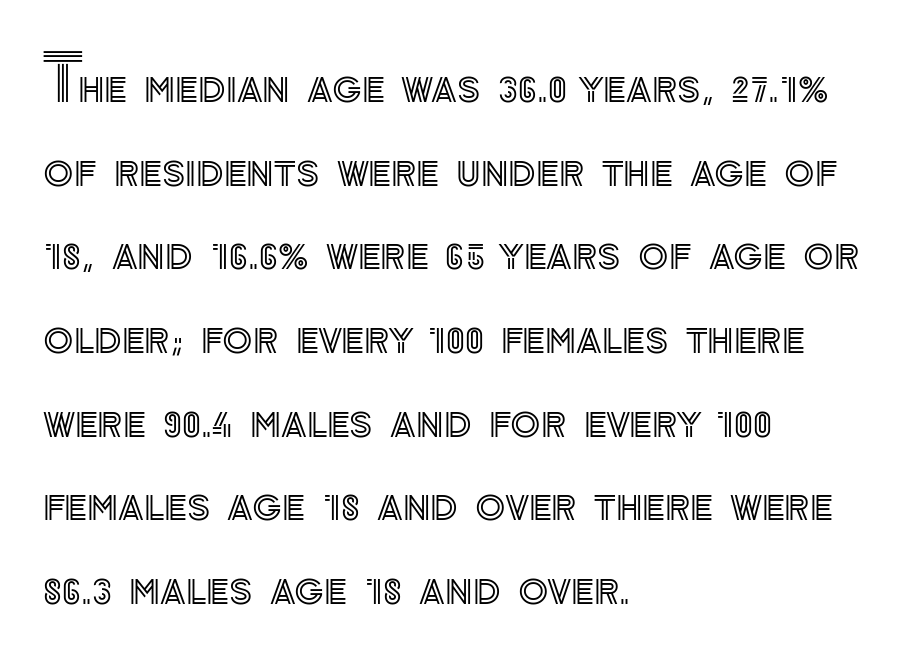
{"italic": "no", "width": "normal", "x_height": "small", "monospaced": "no", "underline": "no", "align": "left", "line_spacing": "normal", "line_spacing_ratio": 1.35, "letter_spacing": "normal", "letter_spacing_em": 0.0, "glyph_px": 62}
